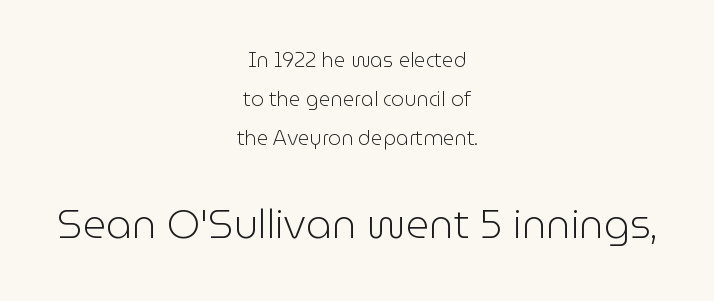
{"serif": "no", "italic": "no", "bold": "no", "weight": "light", "width": "normal", "stroke_contrast": "low", "x_height": "medium", "monospaced": "no", "underline": "no", "align": "center", "line_spacing": "loose", "line_spacing_ratio": 1.94, "letter_spacing": "normal", "letter_spacing_em": 0.0, "larger_block": "second", "size_ratio": 2.0, "glyph_px": 40}
